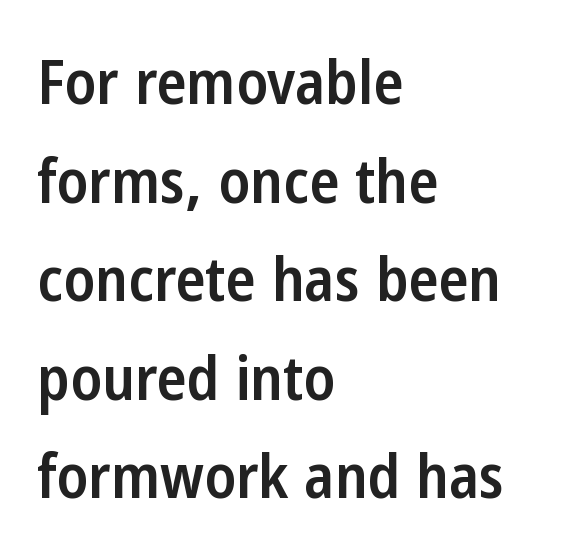
Regular leading. A somewhat darkened texture: the type is semibold rather than bold. The paragraph has a hard left edge and a soft right edge. The characters display no serif detailing; their extremities are plain.
